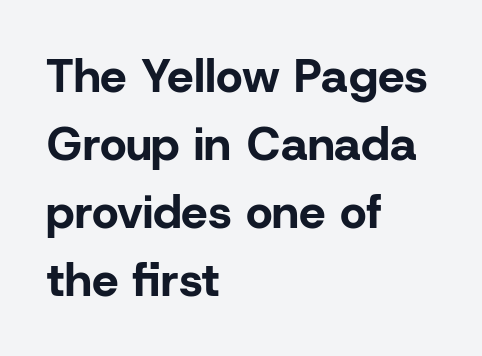
Q: Is the text bold? A: Yes.
Q: Is the text italic (slanted)? A: No, it is upright.
Q: Is the typeface a serif or a sans-serif typeface? A: Sans-serif.
Q: Is the text underlined? A: No.
Q: How is the paragraph aligned? A: Left-aligned.
Q: Is the spacing between letters normal or unusually wide? A: Normal.
Q: Is the spacing between lines tight, normal or loose? A: Normal.
Q: Width (condensed, normal, or wide)? A: Normal.
Q: Stroke contrast? A: Low.
Q: x-height? A: Medium.
Q: Monospaced? A: No.
